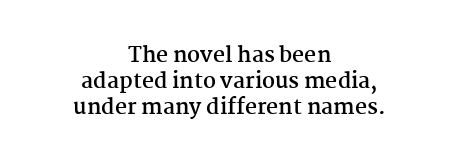
The typography opts for an upright posture over an oblique one. Inter-character spacing is left at the font's built-in metrics. Heavy, bold letterforms. The leading is moderate, giving the passage an even texture.
